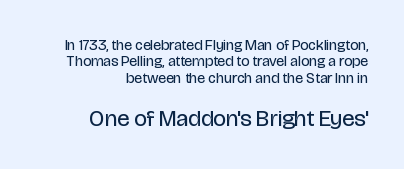
Teacher's note: observe the even right margin — that is flush-right alignment. Caption: upper text group reduced, lower text group enlarged. Horizontal bands of white between lines are thin slivers. Every stem runs plumb, perpendicular to the baseline. No extra ink here — the face is not bold.
